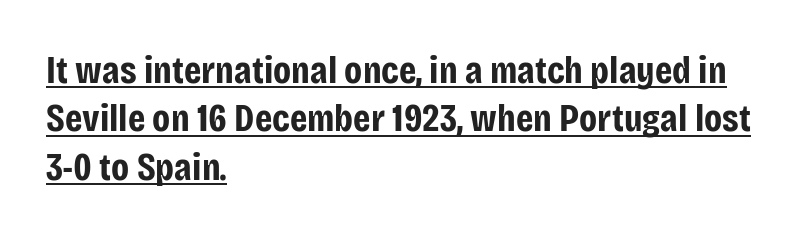
Q: Is the text bold? A: Yes.
Q: Is the text italic (slanted)? A: No, it is upright.
Q: Is the typeface a serif or a sans-serif typeface? A: Sans-serif.
Q: Is the text underlined? A: Yes.
Q: How is the paragraph aligned? A: Left-aligned.
Q: Is the spacing between letters normal or unusually wide? A: Normal.
Q: Width (condensed, normal, or wide)? A: Condensed.
Q: Stroke contrast? A: Low.
Q: x-height? A: Large.
Q: Monospaced? A: No.
